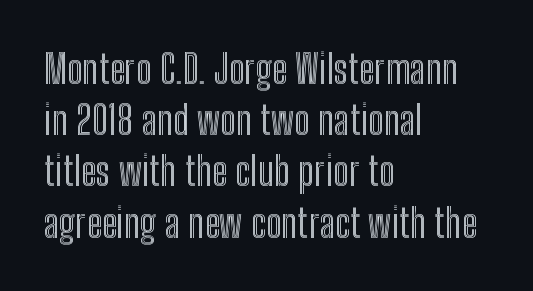
Italic: no, the glyphs are upright roman. The rendering keeps characters at their native spacing. The letters advance in unequal steps, a hallmark of proportional type. Where is the straight margin? On the left. The baseline area is clear.
